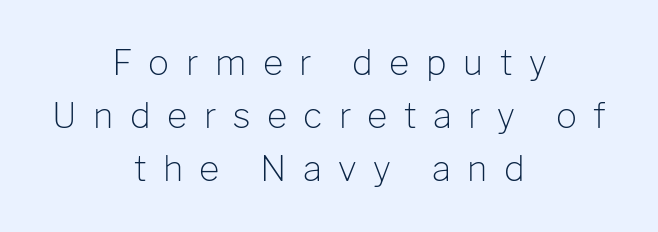
{"serif": "no", "italic": "no", "bold": "no", "weight": "light", "width": "normal", "stroke_contrast": "low", "x_height": "medium", "monospaced": "no", "underline": "no", "align": "center", "line_spacing": "normal", "line_spacing_ratio": 1.52, "letter_spacing": "wide", "letter_spacing_em": 0.47, "glyph_px": 35}
